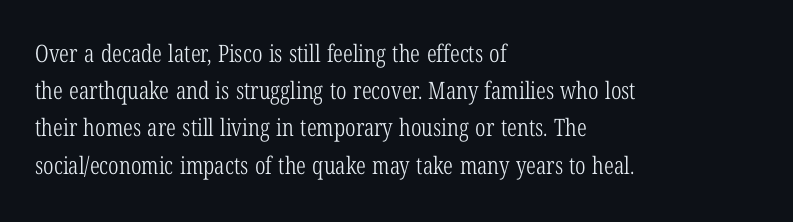
{"italic": "no", "bold": "no", "underline": "no", "align": "left", "line_spacing": "normal", "line_spacing_ratio": 1.55, "letter_spacing": "normal", "letter_spacing_em": 0.0, "glyph_px": 24}
